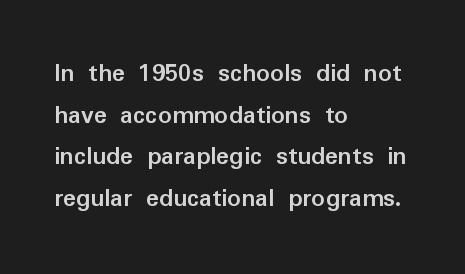
The image shows 27 px bold type, upright; set left-aligned, normal line spacing (1.54x), normal letter spacing, not underlined.
